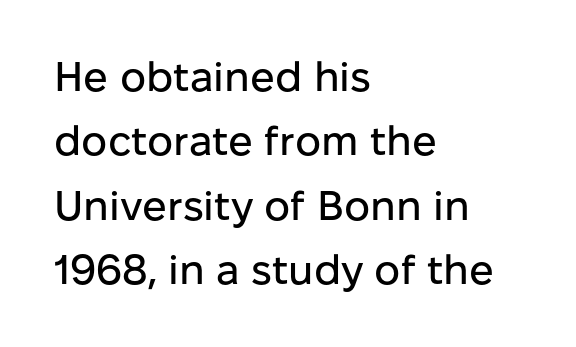
The ragged edge is on the right, which tells us the setting is flush left. Posture: upright roman. Note the varied advance widths — an 'i' is clearly narrower than an 'm'. Nothing sits at the stroke ends, so this counts as sans-serif. Nobody touched the tracking dial on this one.
